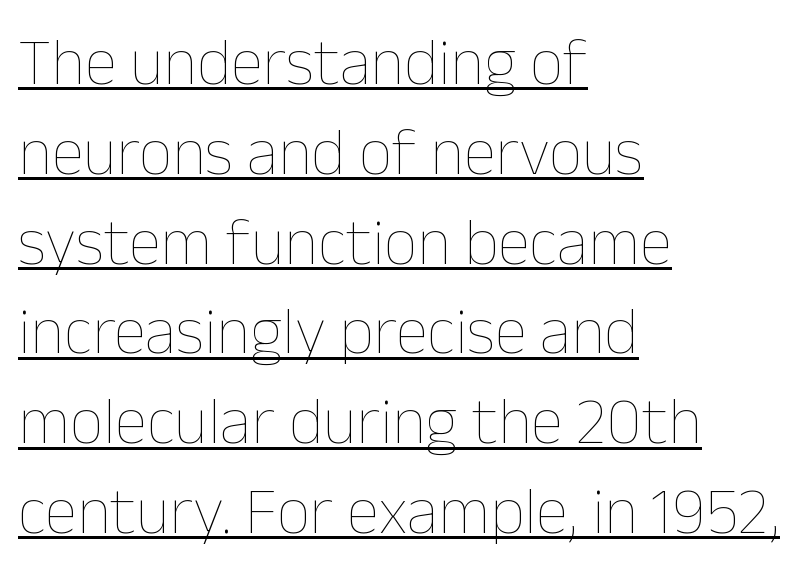
The image shows 66 px thin type, upright; set left-aligned, normal line spacing (1.36x), normal letter spacing, underlined; low stroke contrast and a medium x-height.
